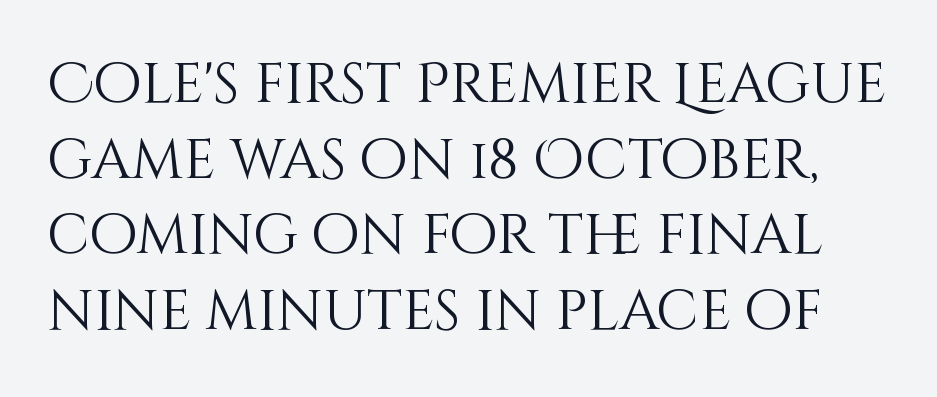
Q: Is the text bold? A: No.
Q: Is the text italic (slanted)? A: No, it is upright.
Q: Is the text underlined? A: No.
Q: Is the spacing between letters normal or unusually wide? A: Normal.
Q: Is the spacing between lines tight, normal or loose? A: Normal.
Q: Width (condensed, normal, or wide)? A: Normal.
Q: Stroke contrast? A: Medium.
Q: x-height? A: Large.
Q: Monospaced? A: No.
